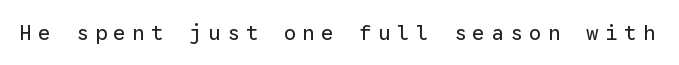
The image shows 21 px text type, upright; set unusually wide letter spacing (+0.3 em), not underlined.
